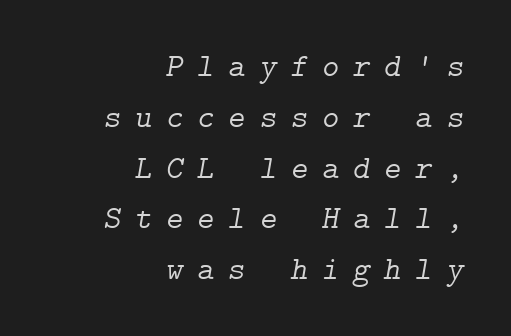
Q: Is the text bold? A: No.
Q: Is the text italic (slanted)? A: Yes, it leans right by about 9 degrees.
Q: Is the typeface a serif or a sans-serif typeface? A: Serif.
Q: Is the text underlined? A: No.
Q: How is the paragraph aligned? A: Right-aligned.
Q: Is the spacing between letters normal or unusually wide? A: Unusually wide.
Q: Is the spacing between lines tight, normal or loose? A: Normal.
Q: Width (condensed, normal, or wide)? A: Normal.
Q: Stroke contrast? A: Low.
Q: x-height? A: Medium.
